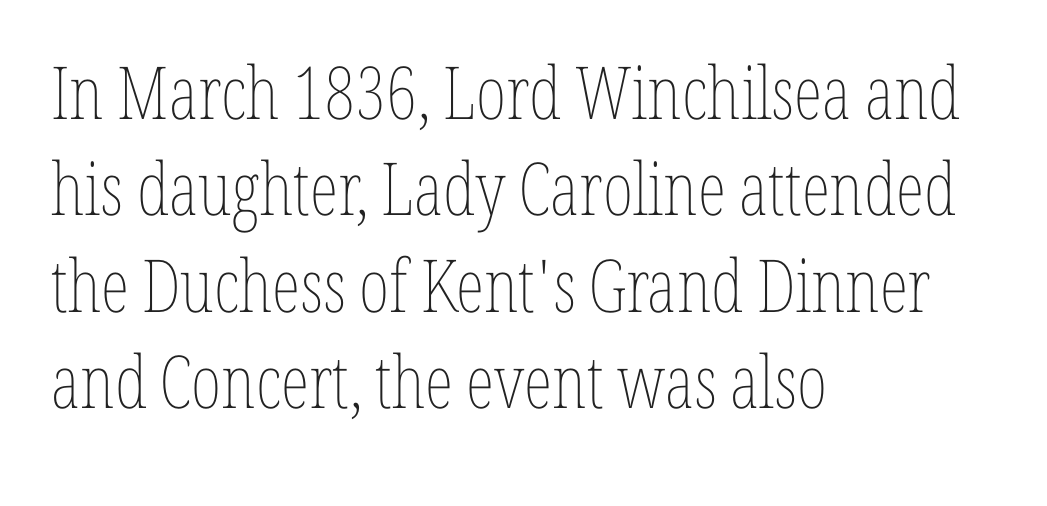
The image shows 73 px thin, condensed type, upright; set left-aligned, normal line spacing (1.32x), normal letter spacing, not underlined; low stroke contrast and a medium x-height.
